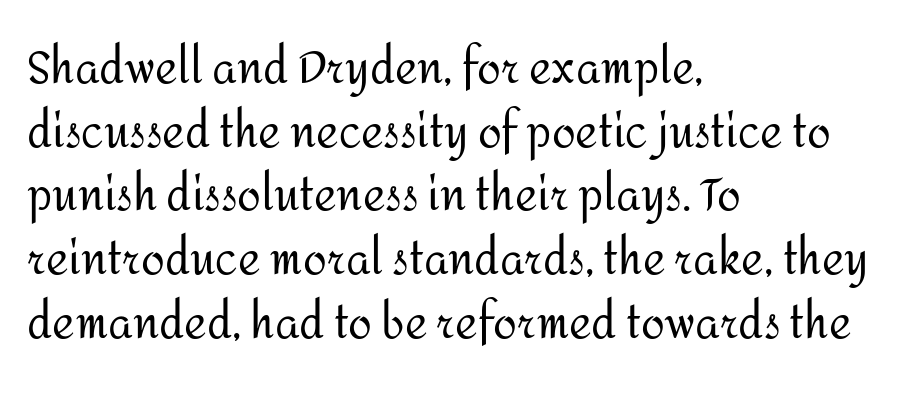
Character widths vary here, with narrow letters taking less room than wide ones. The line-height multiplier appears to be the usual default. The rendering shows plain stroke endings on the letterforms — a sans-serif design. Default kerning and tracking; the words read as compact shapes.
